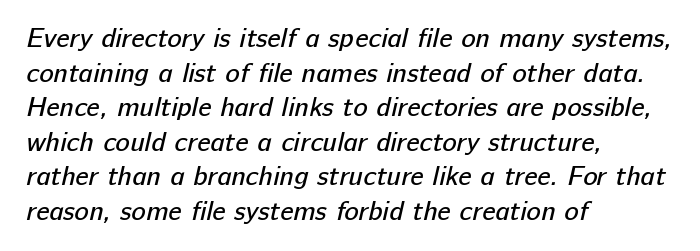
{"bold": "no", "underline": "no", "align": "left", "line_spacing": "normal", "line_spacing_ratio": 1.28, "letter_spacing": "normal", "letter_spacing_em": 0.0, "glyph_px": 27}
